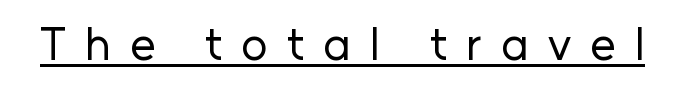
Think of a printed novel: that variable character pitch is what you see here. Underlined type. Caption: face not bold, strokes unweighted. Examine the stroke ends and you'll find no serifs. Ascenders rise straight up at ninety degrees. A typesetter would call this heavily tracked-out type.
